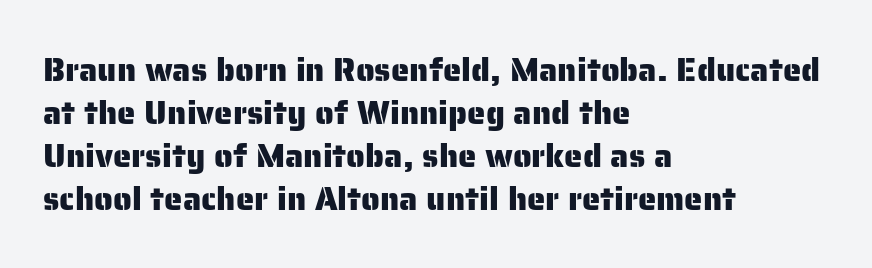
The image shows 33 px sans-serif type, upright; set left-aligned, normal line spacing (1.3x), normal letter spacing, not underlined; low stroke contrast and a medium x-height.
